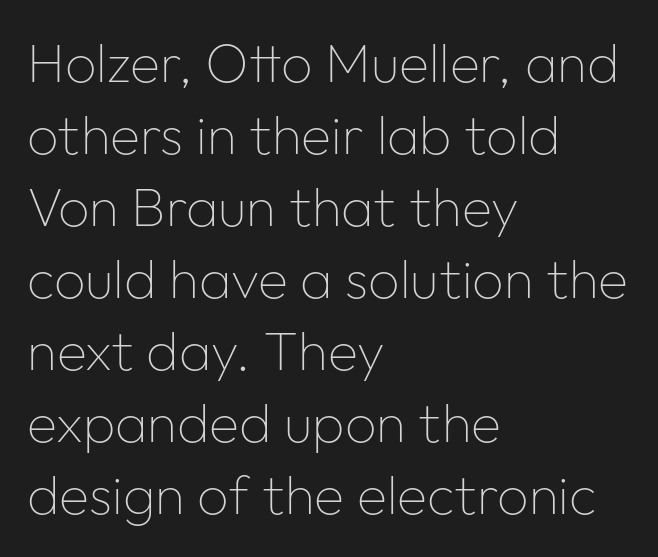
A normal amount of white space separates one row of letters from the next. Proportional: the letters do not fall into vertical columns. The characters display no serif detailing; their extremities are plain. The passage is arranged the way most books set body copy — flush left. Heft: none added — not bold.
